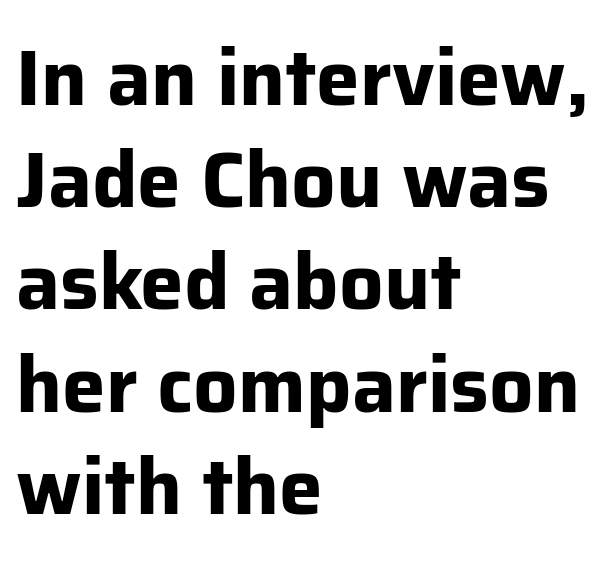
The image shows 78 px bold sans-serif type, upright; set left-aligned, normal line spacing (1.31x), normal letter spacing, not underlined; low stroke contrast and a medium x-height.
